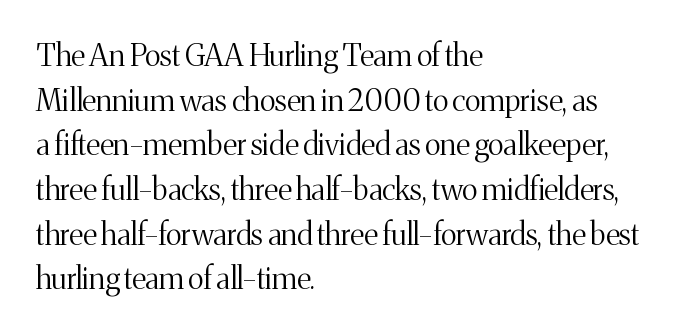
The image shows 30 px light serif type, upright; set left-aligned, normal line spacing (1.49x), normal letter spacing, not underlined; medium stroke contrast and a medium x-height.
